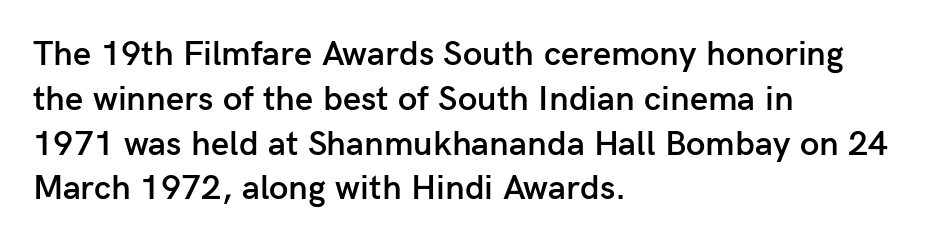
Spacing verdict: proportional, widths tailored to each character. What's the leading like? Ordinary, nothing unusual. The passage shown has conventional tracking throughout. Set as a demibold, roughly 600 on the weight scale. Plain, unruled lines of type. Designer's note — italics off, roman on.
